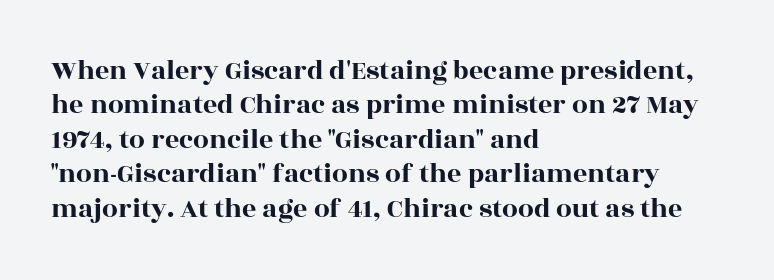
A typesetter would call this zero additional tracking. Horizontal alignment here is leftward, the default for most running prose. The rendering shows small feet on the letterforms — a serif design. The letters advance in unequal steps, a hallmark of proportional type. Every character sits straight up, as roman type does. Check the space under the baseline: it is left empty.
